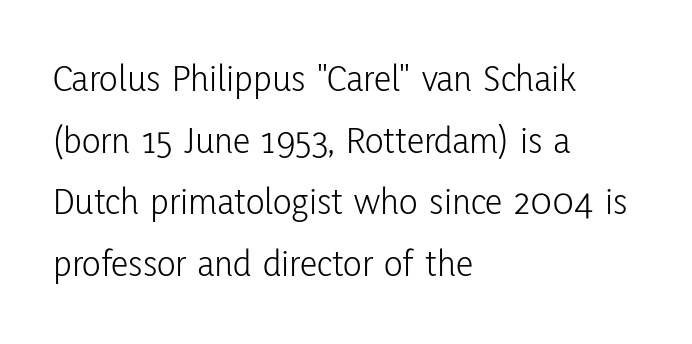
{"serif": "no", "italic": "no", "bold": "no", "weight": "light", "width": "condensed", "stroke_contrast": "low", "x_height": "medium", "monospaced": "no", "underline": "no", "align": "left", "line_spacing": "normal", "line_spacing_ratio": 1.58, "letter_spacing": "normal", "letter_spacing_em": 0.0, "glyph_px": 39}
